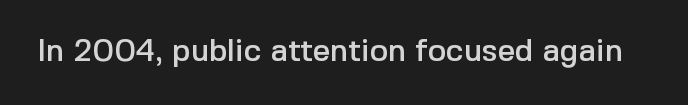
The image shows 31 px sans-serif type, upright; set normal letter spacing, not underlined; a medium x-height.
